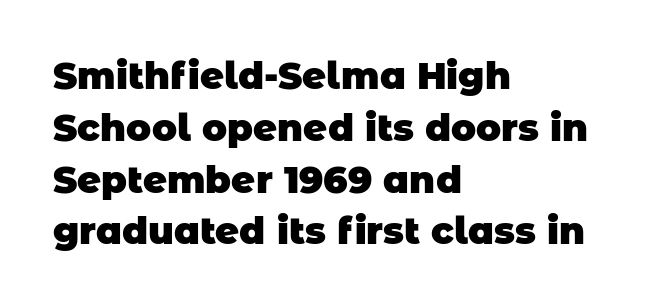
Q: Is the text bold? A: Yes.
Q: Is the typeface a serif or a sans-serif typeface? A: Sans-serif.
Q: Is the text underlined? A: No.
Q: How is the paragraph aligned? A: Left-aligned.
Q: Is the spacing between letters normal or unusually wide? A: Normal.
Q: Is the spacing between lines tight, normal or loose? A: Normal.
Q: Width (condensed, normal, or wide)? A: Normal.
Q: Stroke contrast? A: Low.
Q: x-height? A: Large.
Q: Monospaced? A: No.
